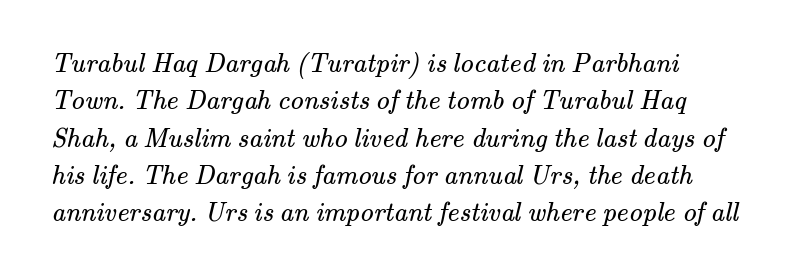
The image shows 27 px text type; set left-aligned, normal line spacing (1.38x), normal letter spacing, not underlined.
